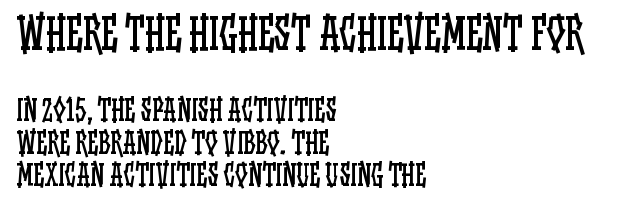
Q: Is the text bold? A: No.
Q: Is the text italic (slanted)? A: No, it is upright.
Q: Is the text underlined? A: No.
Q: How is the paragraph aligned? A: Left-aligned.
Q: Is the spacing between letters normal or unusually wide? A: Normal.
Q: Which block of text is set in a larger size, the first (top) or the second (bottom)? A: The first (top) one.
Q: Width (condensed, normal, or wide)? A: Condensed.
Q: Stroke contrast? A: Low.
Q: x-height? A: Large.
Q: Monospaced? A: No.
